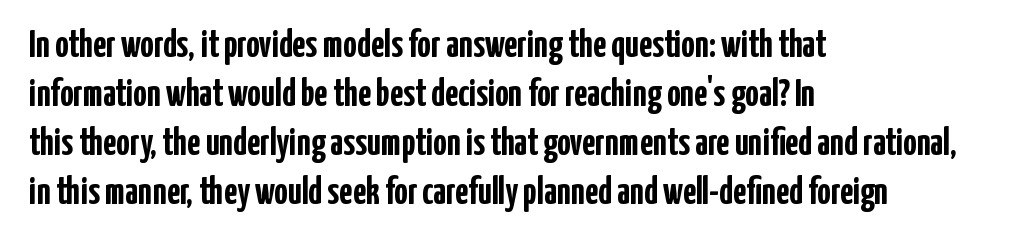
Q: Is the text bold? A: Yes.
Q: Is the text italic (slanted)? A: No, it is upright.
Q: Is the typeface a serif or a sans-serif typeface? A: Sans-serif.
Q: Is the text underlined? A: No.
Q: How is the paragraph aligned? A: Left-aligned.
Q: Is the spacing between letters normal or unusually wide? A: Normal.
Q: Is the spacing between lines tight, normal or loose? A: Normal.
Q: Width (condensed, normal, or wide)? A: Condensed.
Q: Stroke contrast? A: Low.
Q: x-height? A: Medium.
Q: Monospaced? A: No.
